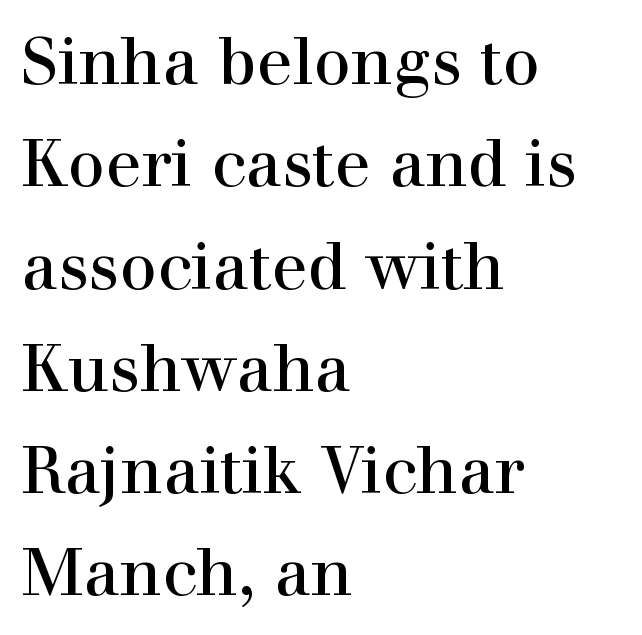
{"serif": "yes", "italic": "no", "bold": "no", "weight": "regular", "width": "normal", "stroke_contrast": "high", "x_height": "medium", "monospaced": "no", "underline": "no", "align": "left", "line_spacing": "normal", "line_spacing_ratio": 1.55, "letter_spacing": "normal", "letter_spacing_em": 0.0, "glyph_px": 66}
